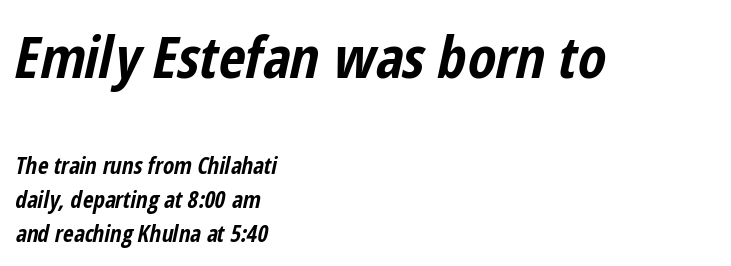
The image shows 58 px bold, condensed type, italic (leaning right); set left-aligned, normal line spacing (1.49x), normal letter spacing, not underlined; the first (top) block is 2.52x larger; low stroke contrast and a medium x-height.
